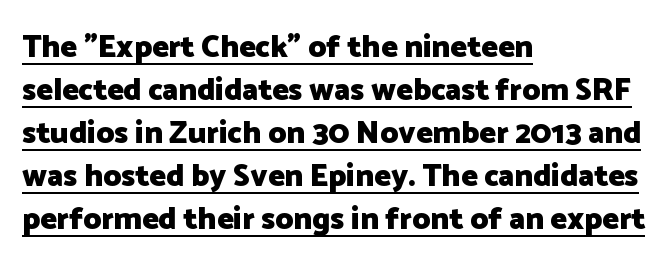
Q: Is the text bold? A: Yes.
Q: Is the text italic (slanted)? A: No, it is upright.
Q: Is the typeface a serif or a sans-serif typeface? A: Sans-serif.
Q: Is the text underlined? A: Yes.
Q: How is the paragraph aligned? A: Left-aligned.
Q: Is the spacing between letters normal or unusually wide? A: Normal.
Q: Is the spacing between lines tight, normal or loose? A: Normal.
Q: Width (condensed, normal, or wide)? A: Normal.
Q: Stroke contrast? A: Low.
Q: x-height? A: Medium.
Q: Monospaced? A: No.
